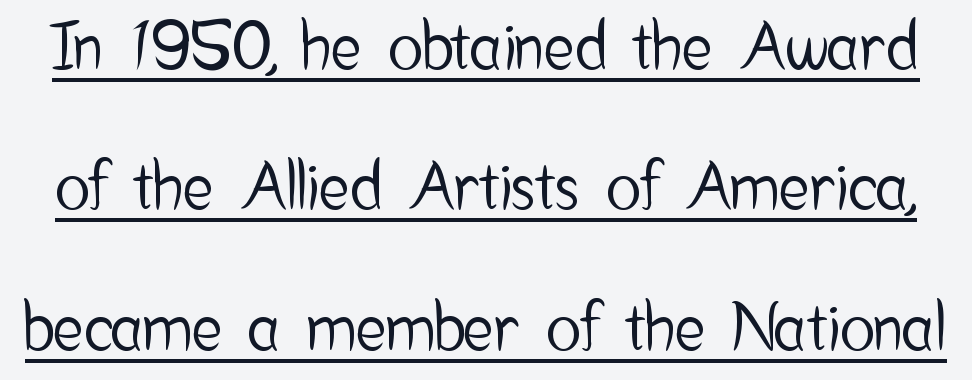
The image shows 65 px condensed sans-serif type, upright; set loose line spacing (2.16x), normal letter spacing, underlined; low stroke contrast and a medium x-height.
